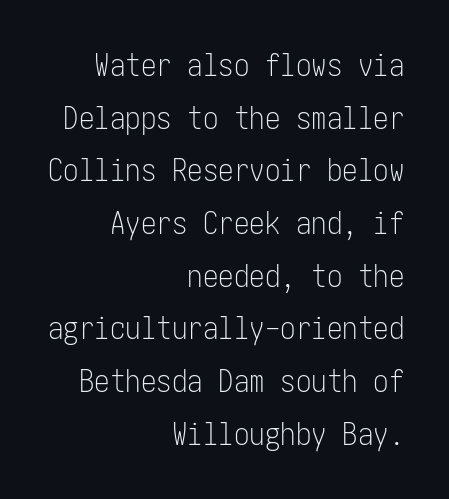
The typeface has the unassuming heft of standard copy or less. Students, observe: this is what conventionally led text looks like. A clean baseline with only descenders dipping below it. Classification — sans serif. These lines stack with their right ends in a neat column.
